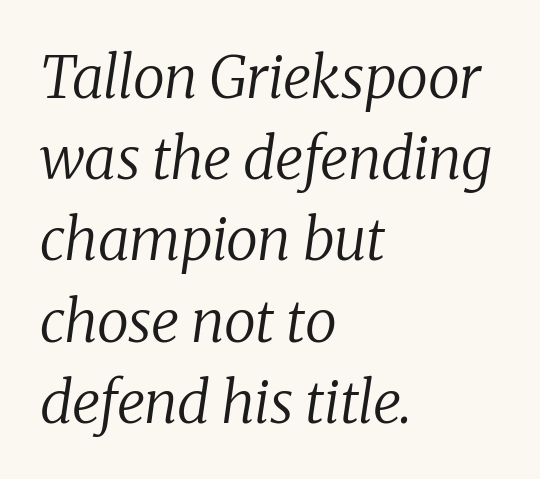
{"serif": "yes", "italic": "yes", "lean": "right", "slant_degrees": 8, "bold": "no", "weight": "regular", "width": "normal", "stroke_contrast": "low", "x_height": "medium", "monospaced": "no", "underline": "no", "align": "left", "line_spacing": "normal", "line_spacing_ratio": 1.4, "letter_spacing": "normal", "letter_spacing_em": 0.0, "glyph_px": 58}
